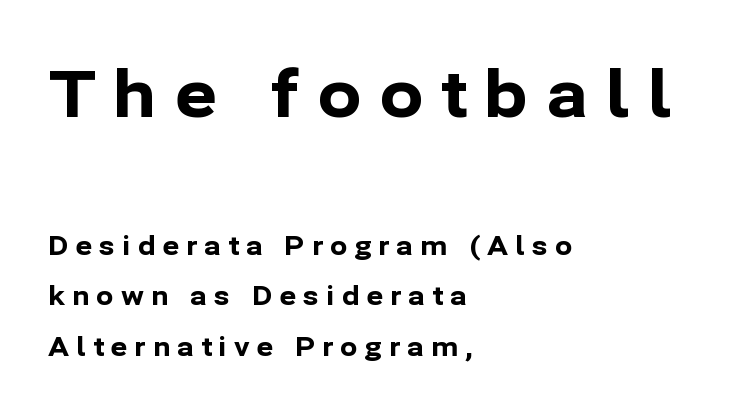
{"serif": "no", "italic": "no", "bold": "yes", "weight": "bold", "width": "normal", "stroke_contrast": "low", "x_height": "medium", "monospaced": "no", "underline": "no", "align": "left", "line_spacing": "loose", "line_spacing_ratio": 1.95, "letter_spacing": "wide", "letter_spacing_em": 0.27, "larger_block": "first", "size_ratio": 2.5, "glyph_px": 65}
